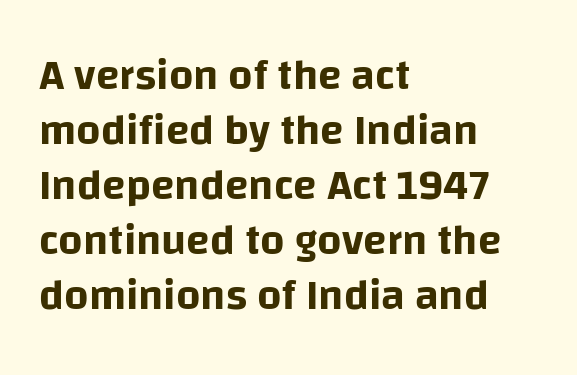
{"serif": "no", "italic": "no", "width": "normal", "stroke_contrast": "low", "x_height": "large", "monospaced": "no", "underline": "no", "align": "left", "line_spacing": "normal", "line_spacing_ratio": 1.28, "letter_spacing": "normal", "letter_spacing_em": 0.0, "glyph_px": 43}
